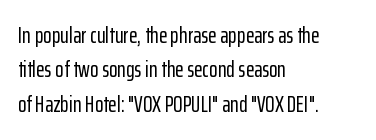
Teacher's note: observe the even left margin — that is flush-left alignment. The passage shown has conventional tracking throughout. It's the straight-up-and-down kind of type. The block of text has a typical density, with ordinary space between rows. The area under the type is left untouched.
